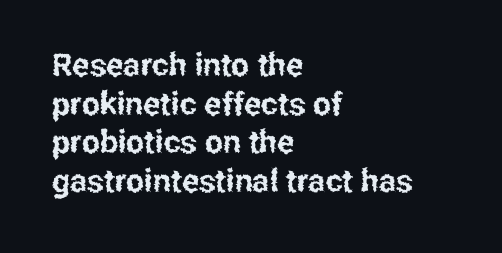
{"serif": "no", "italic": "no", "width": "condensed", "stroke_contrast": "low", "x_height": "medium", "monospaced": "no", "underline": "no", "align": "left", "line_spacing_ratio": 1.21, "letter_spacing": "normal", "letter_spacing_em": 0.0, "glyph_px": 32}
